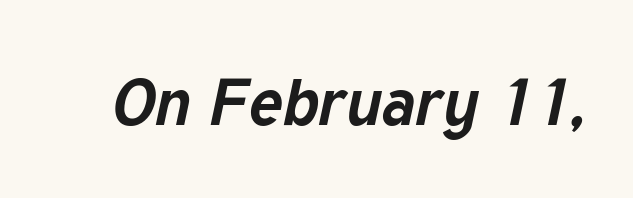
{"italic": "yes", "lean": "right", "slant_degrees": 12, "bold": "yes", "weight": "bold", "width": "normal", "stroke_contrast": "low", "x_height": "medium", "monospaced": "no", "underline": "no", "letter_spacing": "normal", "letter_spacing_em": 0.0, "glyph_px": 65}
